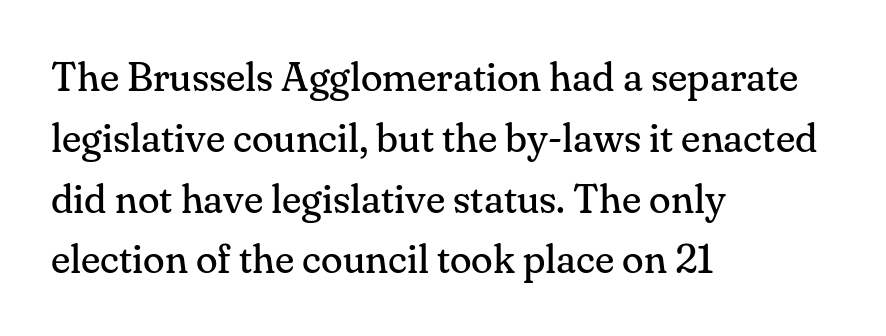
Here the designer chose a conventional face with non-uniform glyph widths. Nope, not italic — everything's standing straight. This sample uses a serif face. The space directly below the letters is spotless.
